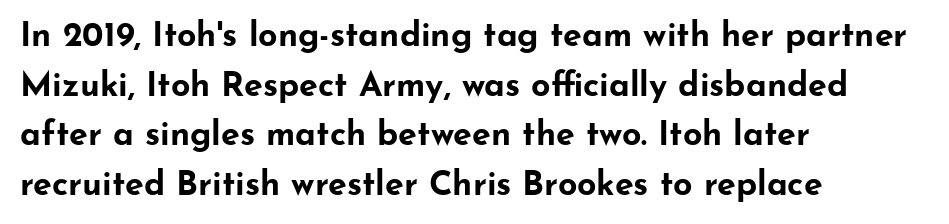
A clean baseline with only descenders dipping below it. How heavy is the stroke? Heavy — this is a bold. Regarding serifs, this sample does without them. Typeset ragged right — the left edge is the straight one. Varying glyph widths throughout — classic text-font behaviour.
